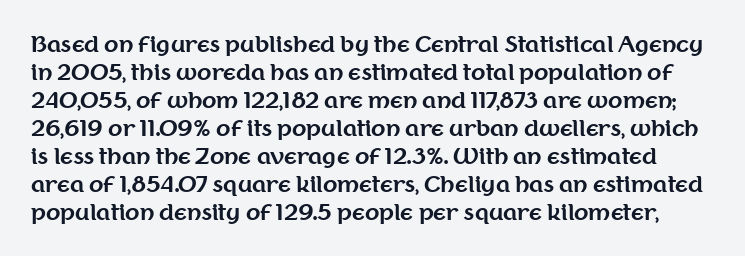
Q: Is the text bold? A: Yes.
Q: Is the text italic (slanted)? A: No, it is upright.
Q: Is the text underlined? A: No.
Q: Is the spacing between letters normal or unusually wide? A: Normal.
Q: Is the spacing between lines tight, normal or loose? A: Normal.
